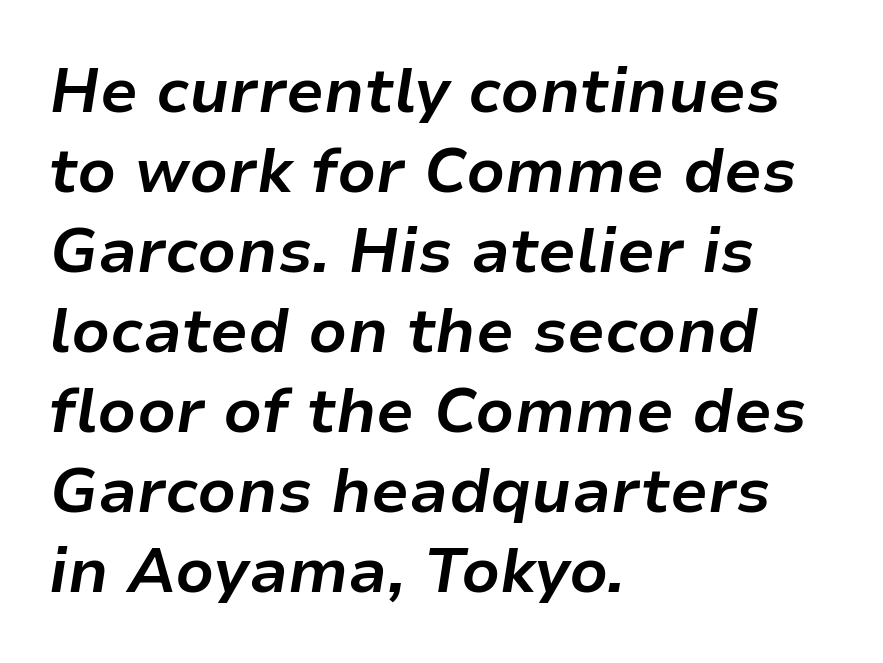
The image shows 62 px bold type, italic (leaning right); set left-aligned, normal line spacing (1.29x), normal letter spacing, not underlined; low stroke contrast and a medium x-height.
